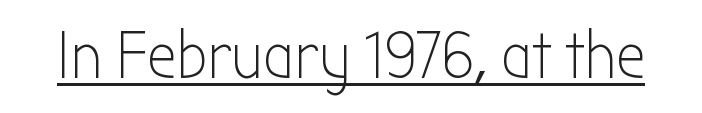
The image shows 67 px light, condensed sans-serif type, upright; set normal letter spacing, underlined; low stroke contrast and a medium x-height.
